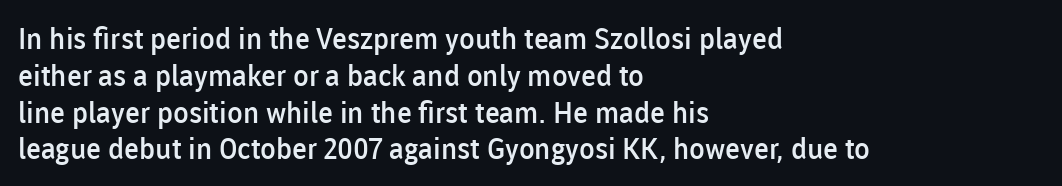
The image shows 29 px semibold sans-serif type, upright; set left-aligned, normal line spacing (1.27x), normal letter spacing, not underlined; low stroke contrast and a medium x-height.
